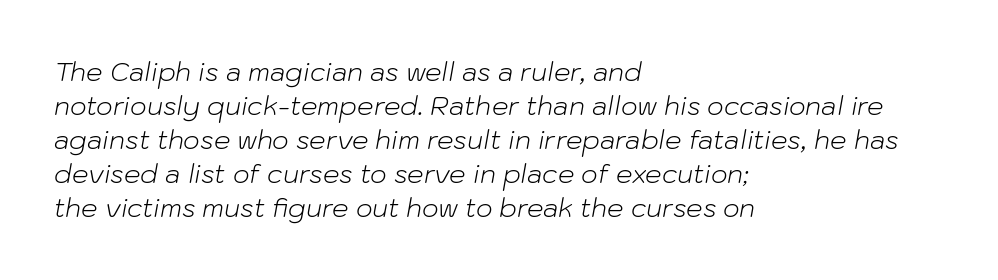
The image shows 26 px text type, italic (leaning right); set left-aligned, normal line spacing (1.31x), normal letter spacing, not underlined.
